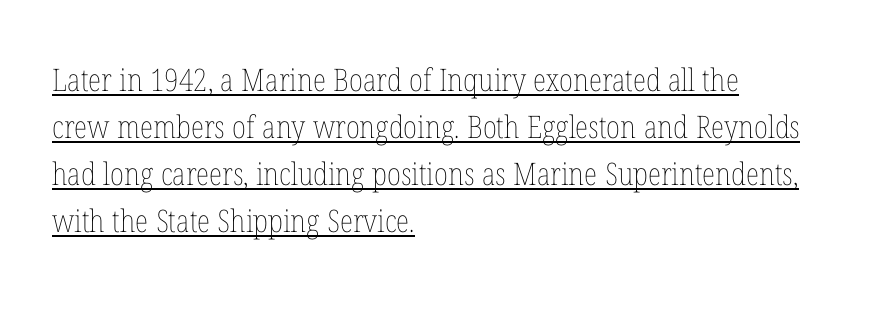
Q: Is the text bold? A: No.
Q: Is the text italic (slanted)? A: No, it is upright.
Q: Is the text underlined? A: Yes.
Q: How is the paragraph aligned? A: Left-aligned.
Q: Is the spacing between letters normal or unusually wide? A: Normal.
Q: Is the spacing between lines tight, normal or loose? A: Normal.
Q: Width (condensed, normal, or wide)? A: Condensed.
Q: Stroke contrast? A: Low.
Q: x-height? A: Medium.
Q: Monospaced? A: No.
